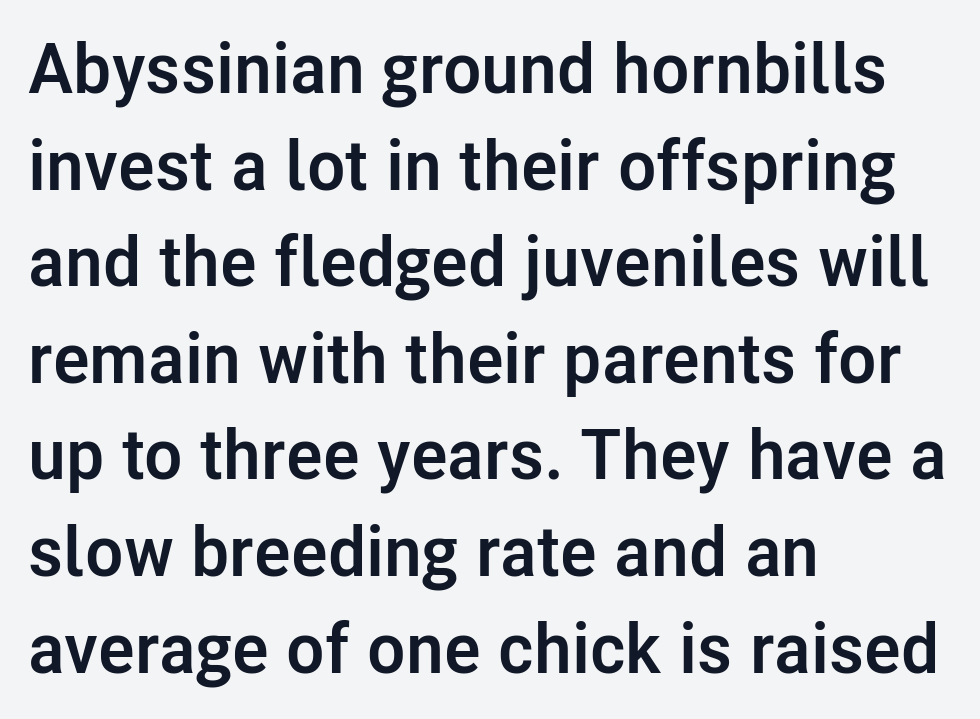
Q: Is the text bold? A: Yes.
Q: Is the text italic (slanted)? A: No, it is upright.
Q: Is the typeface a serif or a sans-serif typeface? A: Sans-serif.
Q: Is the text underlined? A: No.
Q: How is the paragraph aligned? A: Left-aligned.
Q: Is the spacing between letters normal or unusually wide? A: Normal.
Q: Is the spacing between lines tight, normal or loose? A: Normal.
Q: Width (condensed, normal, or wide)? A: Normal.
Q: Stroke contrast? A: Low.
Q: x-height? A: Medium.
Q: Monospaced? A: No.
